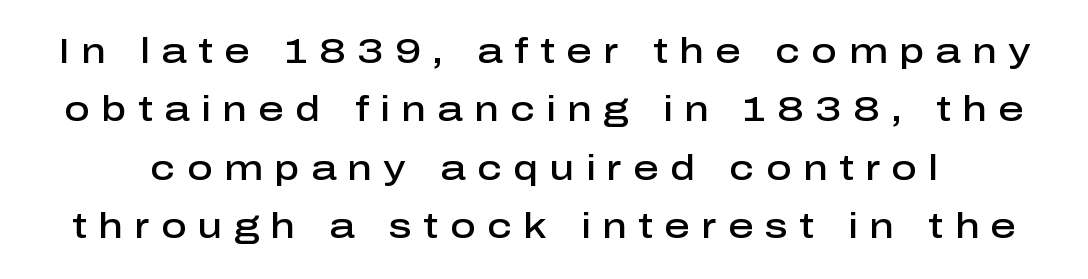
The image shows 35 px semibold sans-serif type, upright; set normal line spacing (1.67x), unusually wide letter spacing (+0.33 em), not underlined; low stroke contrast and a medium x-height.
